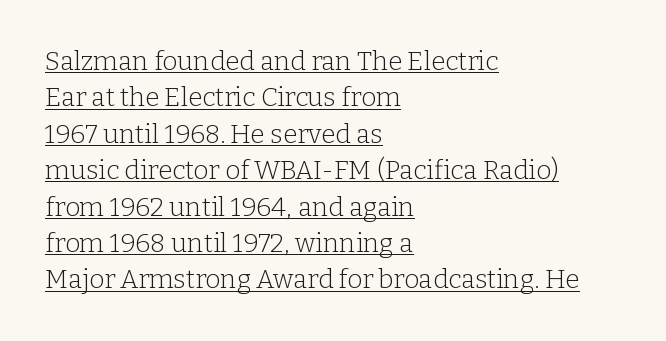
Q: Is the text bold? A: No.
Q: Is the text italic (slanted)? A: No, it is upright.
Q: Is the text underlined? A: Yes.
Q: How is the paragraph aligned? A: Left-aligned.
Q: Is the spacing between letters normal or unusually wide? A: Normal.
Q: Is the spacing between lines tight, normal or loose? A: Normal.
